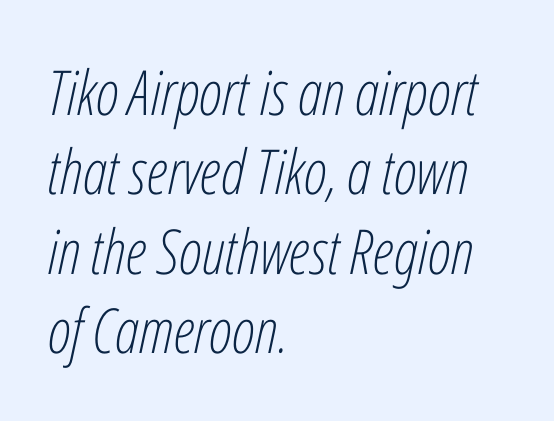
Q: Is the text bold? A: No.
Q: Is the text italic (slanted)? A: Yes, it leans right by about 12 degrees.
Q: Is the text underlined? A: No.
Q: How is the paragraph aligned? A: Left-aligned.
Q: Is the spacing between letters normal or unusually wide? A: Normal.
Q: Is the spacing between lines tight, normal or loose? A: Normal.
Q: Width (condensed, normal, or wide)? A: Condensed.
Q: Stroke contrast? A: Low.
Q: x-height? A: Medium.
Q: Monospaced? A: No.
